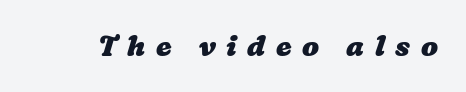
Q: Is the text bold? A: Yes.
Q: Is the text underlined? A: No.
Q: Is the spacing between letters normal or unusually wide? A: Unusually wide.
Q: Width (condensed, normal, or wide)? A: Wide.
Q: Stroke contrast? A: Low.
Q: x-height? A: Medium.
Q: Monospaced? A: No.
